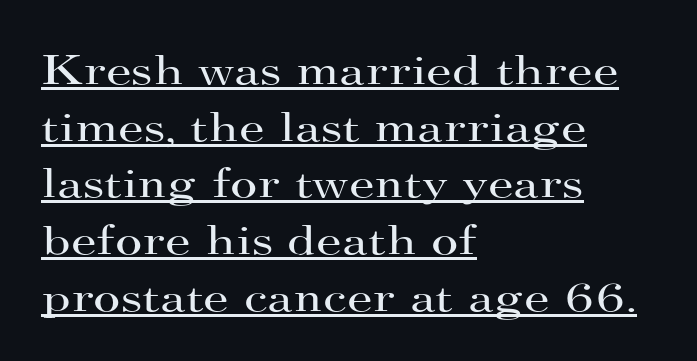
The image shows 42 px regular-weight, wide serif type, upright; set left-aligned, normal line spacing (1.35x), normal letter spacing, underlined; high stroke contrast and a small x-height.
